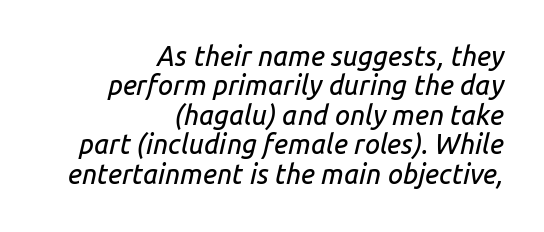
The image shows 27 px text type, italic (leaning right); set right-aligned, tight line spacing (1.09x), normal letter spacing, not underlined.
